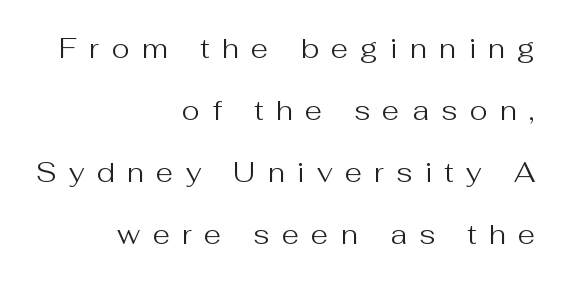
Q: Is the text bold? A: No.
Q: Is the text italic (slanted)? A: No, it is upright.
Q: Is the typeface a serif or a sans-serif typeface? A: Sans-serif.
Q: Is the text underlined? A: No.
Q: How is the paragraph aligned? A: Right-aligned.
Q: Is the spacing between letters normal or unusually wide? A: Unusually wide.
Q: Is the spacing between lines tight, normal or loose? A: Loose.
Q: Width (condensed, normal, or wide)? A: Normal.
Q: Stroke contrast? A: Medium.
Q: x-height? A: Medium.
Q: Monospaced? A: No.
